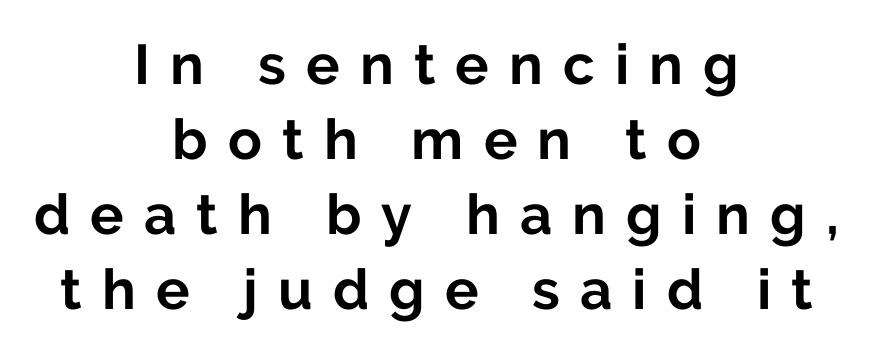
{"serif": "no", "italic": "no", "bold": "yes", "weight": "bold", "width": "normal", "stroke_contrast": "low", "x_height": "medium", "monospaced": "no", "underline": "no", "align": "center", "line_spacing": "normal", "line_spacing_ratio": 1.34, "letter_spacing": "wide", "letter_spacing_em": 0.36, "glyph_px": 56}
